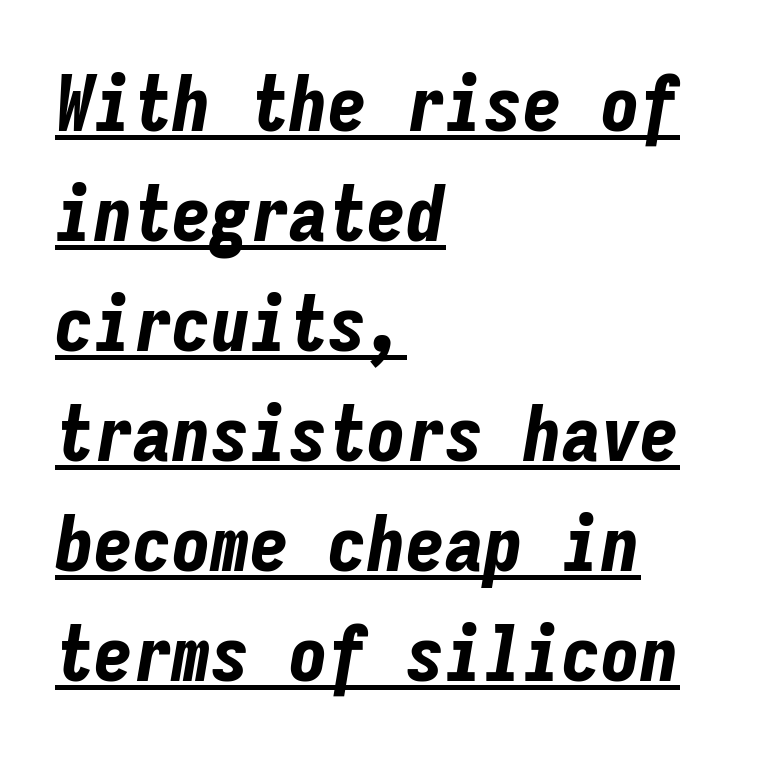
{"italic": "yes", "lean": "right", "slant_degrees": 9, "bold": "yes", "weight": "bold", "width": "condensed", "stroke_contrast": "low", "x_height": "medium", "monospaced": "yes", "underline": "yes", "align": "left", "line_spacing": "normal", "line_spacing_ratio": 1.41, "letter_spacing": "normal", "letter_spacing_em": 0.0, "glyph_px": 78}
